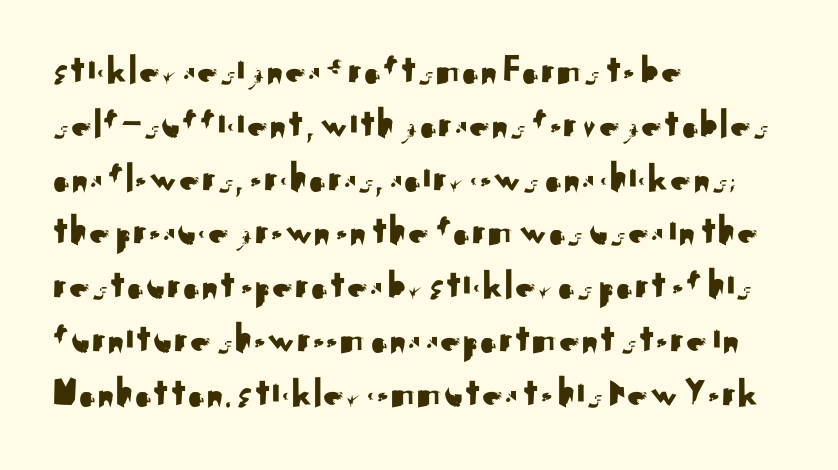
Q: Is the text italic (slanted)? A: No, it is upright.
Q: Is the typeface a serif or a sans-serif typeface? A: Sans-serif.
Q: Is the text underlined? A: No.
Q: How is the paragraph aligned? A: Left-aligned.
Q: Is the spacing between letters normal or unusually wide? A: Normal.
Q: Is the spacing between lines tight, normal or loose? A: Normal.
Q: Width (condensed, normal, or wide)? A: Normal.
Q: Stroke contrast? A: Medium.
Q: x-height? A: Small.
Q: Monospaced? A: No.
